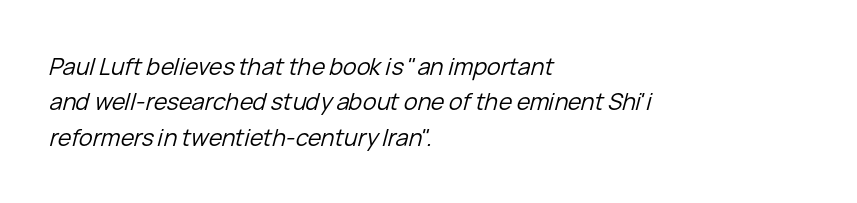
The image shows 23 px text type, italic (leaning right); set left-aligned, normal line spacing (1.54x), normal letter spacing, not underlined.
